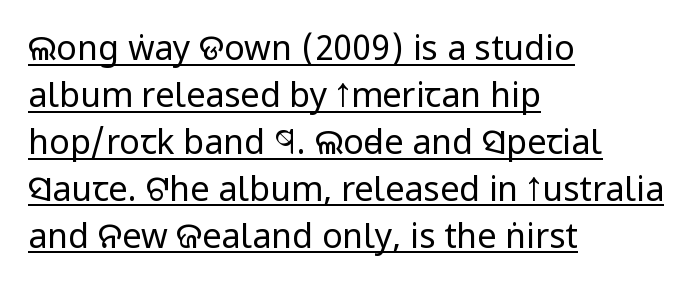
The image shows 34 px regular-weight, condensed sans-serif type, upright; set left-aligned, normal line spacing (1.38x), normal letter spacing, underlined; low stroke contrast and a large x-height.
